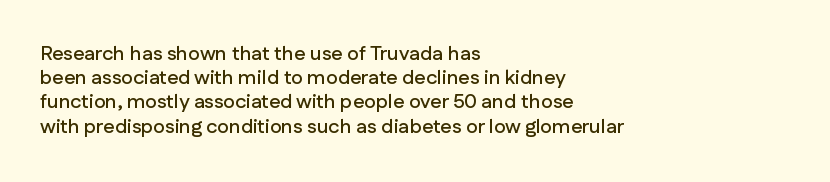
Q: Is the text italic (slanted)? A: No, it is upright.
Q: Is the text underlined? A: No.
Q: How is the paragraph aligned? A: Left-aligned.
Q: Is the spacing between letters normal or unusually wide? A: Normal.
